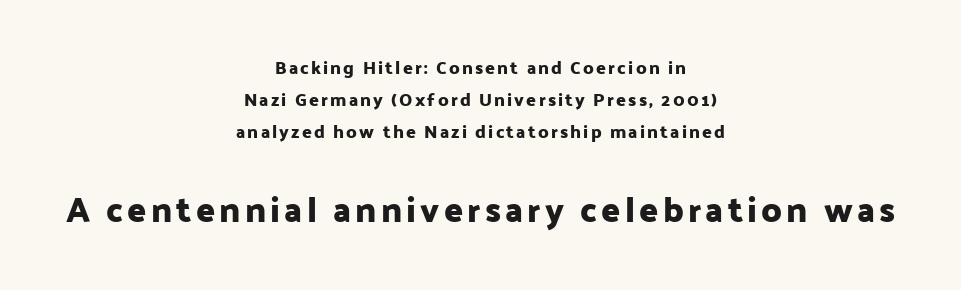
Q: Is the text italic (slanted)? A: No, it is upright.
Q: Is the typeface a serif or a sans-serif typeface? A: Sans-serif.
Q: Is the text underlined? A: No.
Q: How is the paragraph aligned? A: Centered.
Q: Which block of text is set in a larger size, the first (top) or the second (bottom)? A: The second (bottom) one.
Q: Width (condensed, normal, or wide)? A: Normal.
Q: Stroke contrast? A: Low.
Q: x-height? A: Medium.
Q: Monospaced? A: No.
